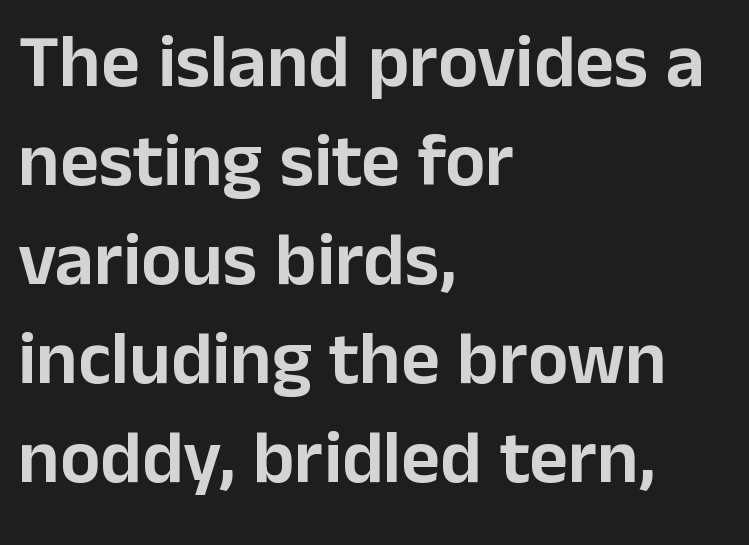
The image shows 75 px sans-serif type, upright; set left-aligned, normal line spacing (1.32x), normal letter spacing, not underlined; low stroke contrast and a medium x-height.
